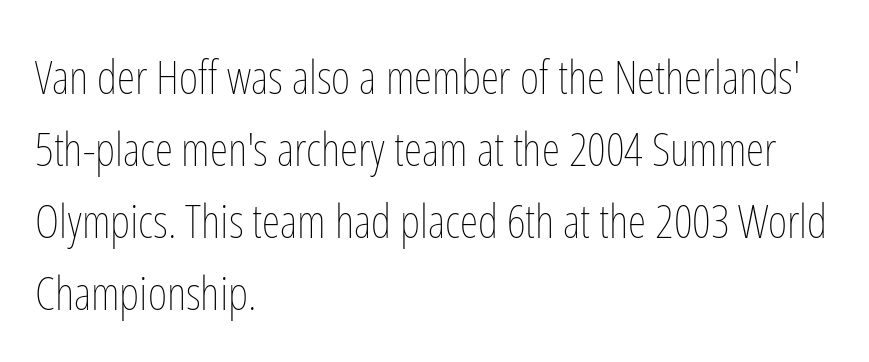
Horizontal bands of white between lines are of average thickness. Only glyphs here, with clear space below each row. Reading down the block, your eye returns to a fixed left position each line. The typesetting does not lean heavy: it is not bold. Style check: upright.
